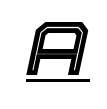
The image shows 76 px text type, italic (leaning right); set normal letter spacing, underlined; a medium x-height.
